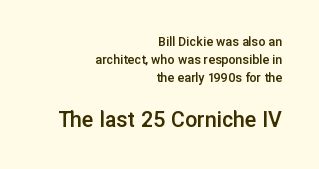
The image shows 24 px text type, upright; set right-aligned, normal line spacing (1.3x), normal letter spacing, not underlined; the second (bottom) block is 1.71x larger.
